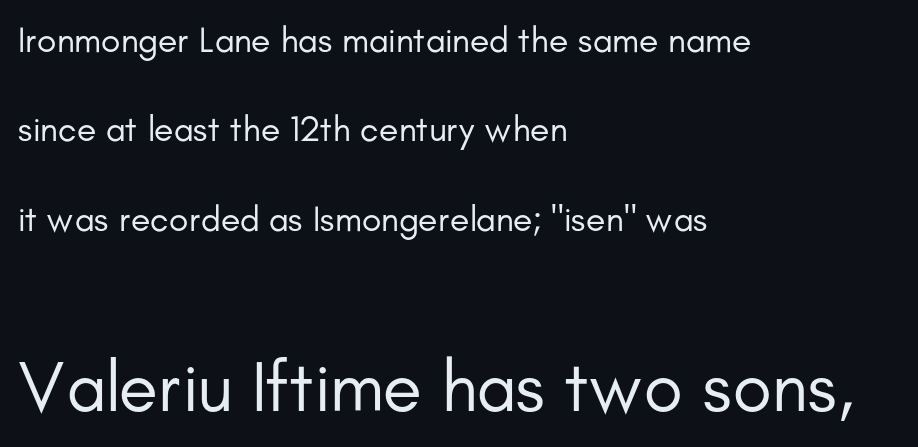
The rendering uses natural spacing where letterforms have individual widths. Reading top to bottom, the characters get bigger at the block break. It's the straight-up-and-down kind of type. Alignment: flush left. Leading is clearly above the norm, producing a sparse column.
